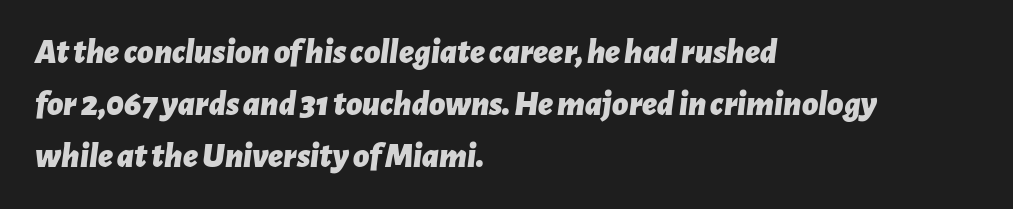
The passage shown is typed in a proportional face where columns would drift. Any mark beneath the type? The region is blank. The rows are spaced the way most documents space them. There is no visible air inserted between adjacent glyphs. Caption: bold face, heavy strokes.
